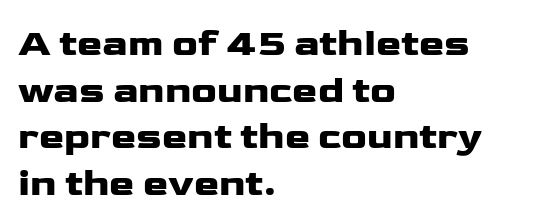
Ascenders rise straight up at ninety degrees. Serif or sans? Sans — the stroke terminals are bare. Note the varied advance widths — an 'i' is clearly narrower than an 'm'. Casual observation: everything's shoved over to the left. Has an underline been added? It has not. Caption: standard tracking, unaltered.
